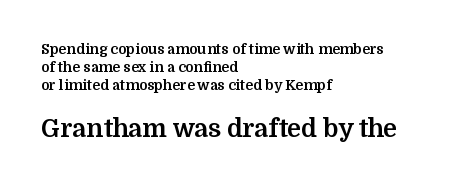
Q: Is the text bold? A: Yes.
Q: Is the text italic (slanted)? A: No, it is upright.
Q: Is the text underlined? A: No.
Q: How is the paragraph aligned? A: Left-aligned.
Q: Is the spacing between letters normal or unusually wide? A: Normal.
Q: Is the spacing between lines tight, normal or loose? A: Normal.
Q: Which block of text is set in a larger size, the first (top) or the second (bottom)? A: The second (bottom) one.
